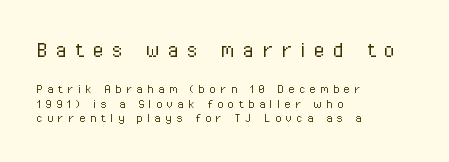
The image shows 25 px text type, upright; set left-aligned, tight line spacing (1.02x), unusually wide letter spacing (+0.33 em), not underlined; the first (top) block is 1.79x larger.
